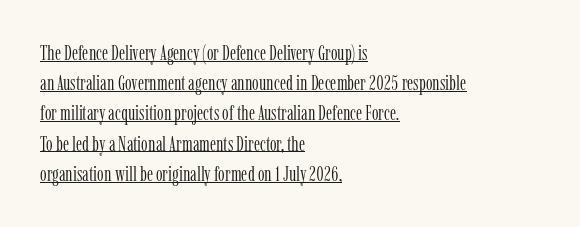
Q: Is the text bold? A: No.
Q: Is the text italic (slanted)? A: No, it is upright.
Q: Is the text underlined? A: Yes.
Q: How is the paragraph aligned? A: Left-aligned.
Q: Is the spacing between letters normal or unusually wide? A: Normal.
Q: Is the spacing between lines tight, normal or loose? A: Normal.
